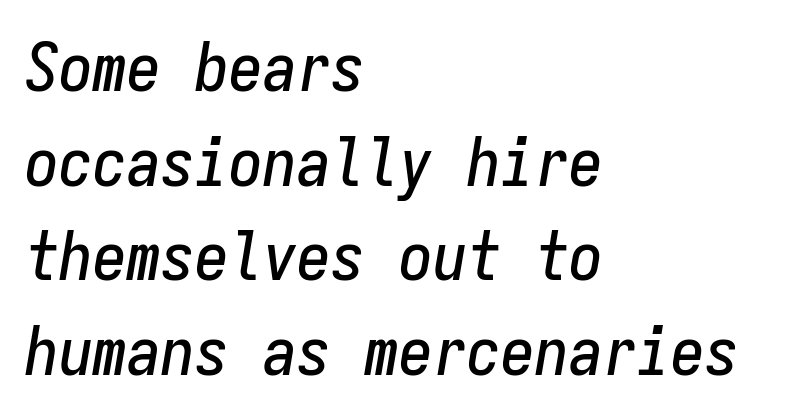
Letter spacing: default. Visually the block forms a straight wall on the left and a jagged coastline on the right. The whole block is typeset with a tilt. Here the designer chose a console-style face with uniform glyph widths. Anything drawn beneath the words? Only blank space. The rows are spaced the way most documents space them.
